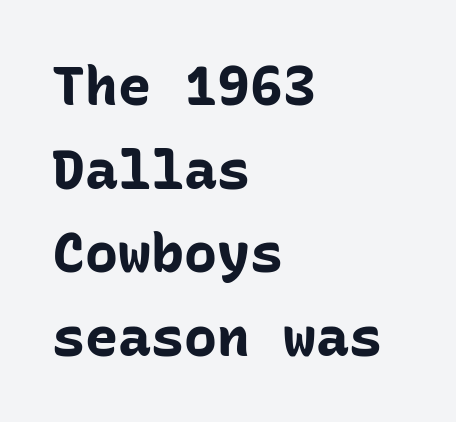
These lines are rendered in a fixed-pitch font. The space between consecutive lines is moderate. Letter spacing: default. Quick note: not italic, upright. As a designer I'd log this as weight 700, bold. The area under the type is left untouched.
